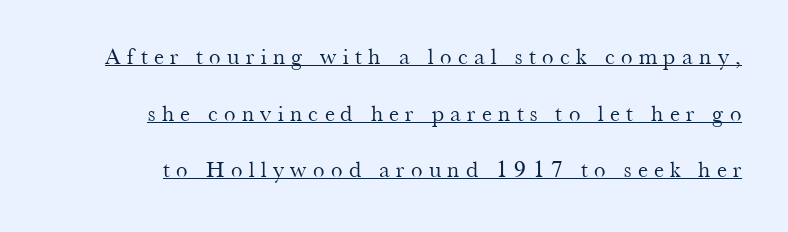
Counters stay open thanks to moderate or lighter strokes. In terms of letterspacing, this is a distinctly airy, spread setting. Like a heading marked for emphasis, these lines bear an underscore. Unlike italic type, these characters show no tilt at all.
